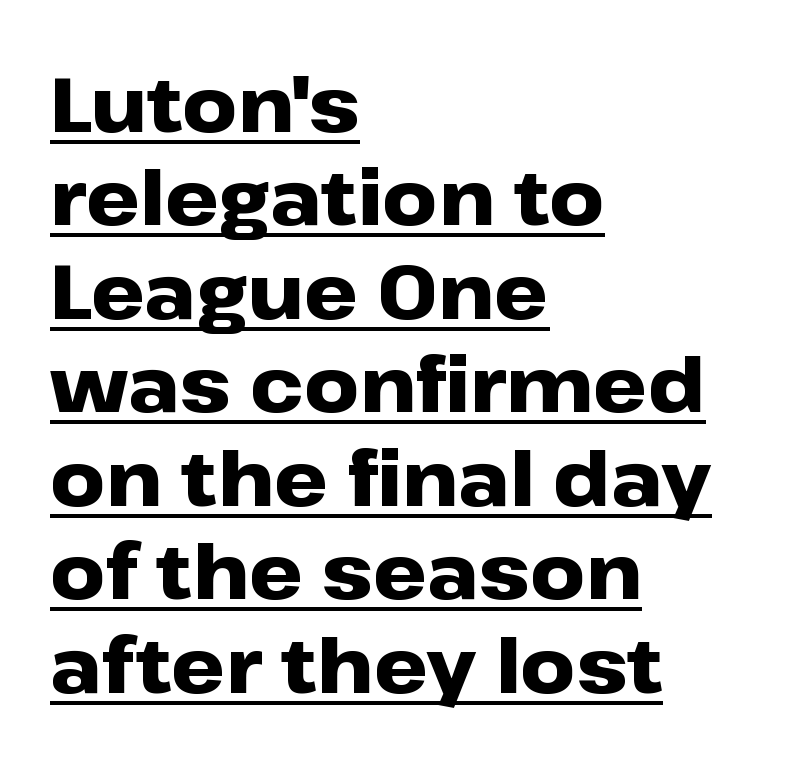
The image shows 76 px heavy, wide sans-serif type, upright; set left-aligned, line spacing 1.23x, normal letter spacing, underlined; low stroke contrast and a medium x-height.
